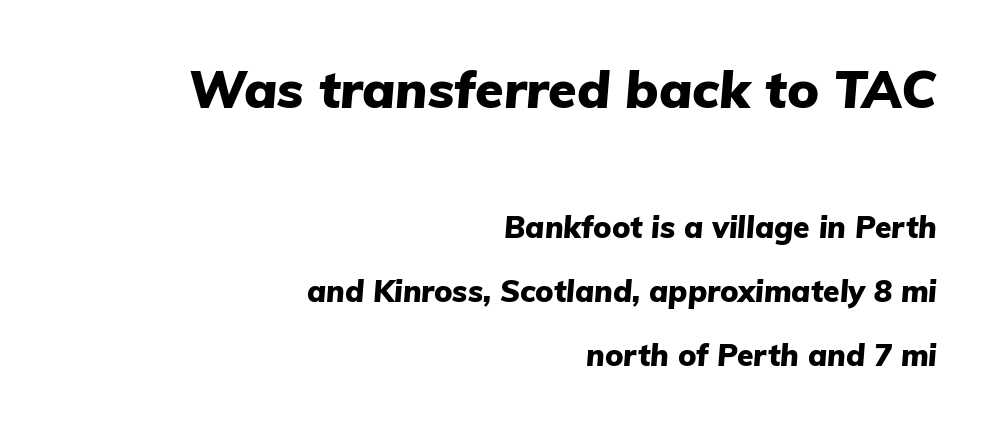
{"italic": "yes", "lean": "right", "slant_degrees": 5, "bold": "yes", "weight": "heavy", "width": "normal", "stroke_contrast": "low", "x_height": "medium", "monospaced": "no", "underline": "no", "align": "right", "line_spacing": "loose", "line_spacing_ratio": 2.13, "letter_spacing": "normal", "letter_spacing_em": 0.0, "larger_block": "first", "size_ratio": 1.73, "glyph_px": 52}
